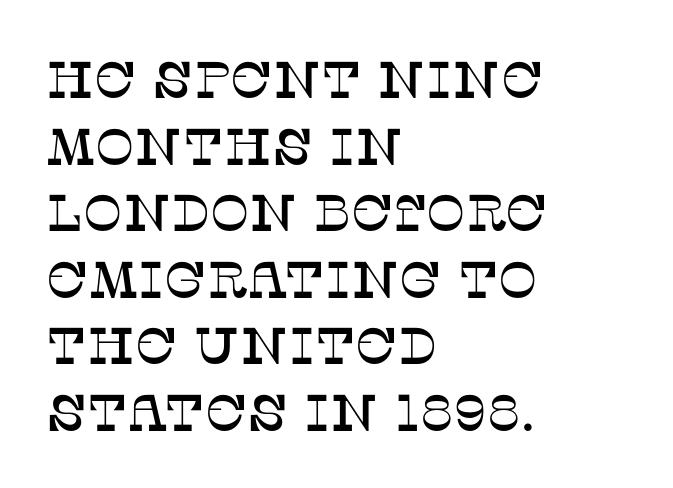
The image shows 52 px serif type, upright; set left-aligned, normal line spacing (1.28x), normal letter spacing, not underlined; low stroke contrast and a large x-height.
